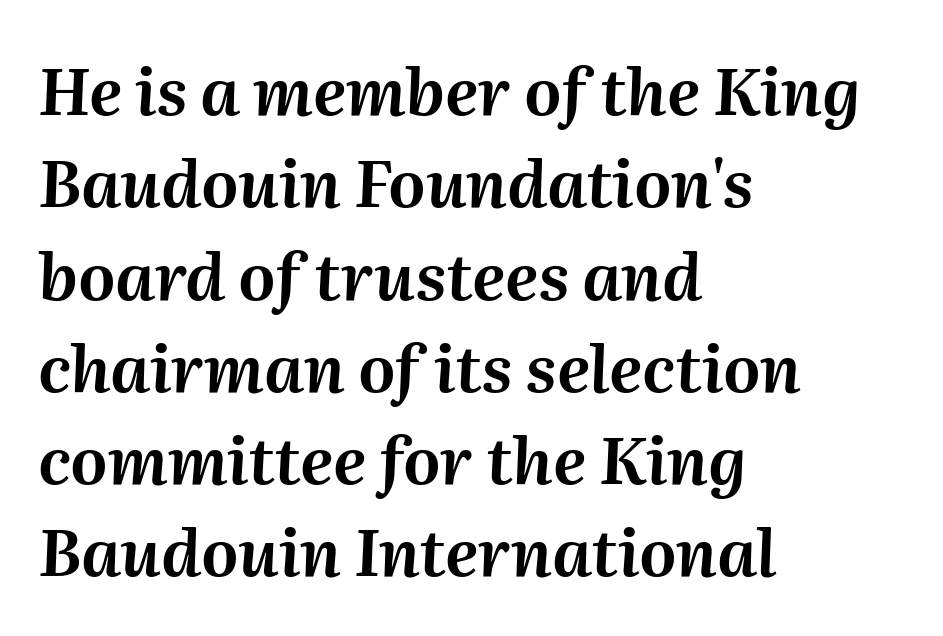
Q: Is the text italic (slanted)? A: Yes, it leans right by about 2 degrees.
Q: Is the text underlined? A: No.
Q: How is the paragraph aligned? A: Left-aligned.
Q: Is the spacing between letters normal or unusually wide? A: Normal.
Q: Is the spacing between lines tight, normal or loose? A: Normal.
Q: Width (condensed, normal, or wide)? A: Normal.
Q: Stroke contrast? A: Medium.
Q: x-height? A: Medium.
Q: Monospaced? A: No.
